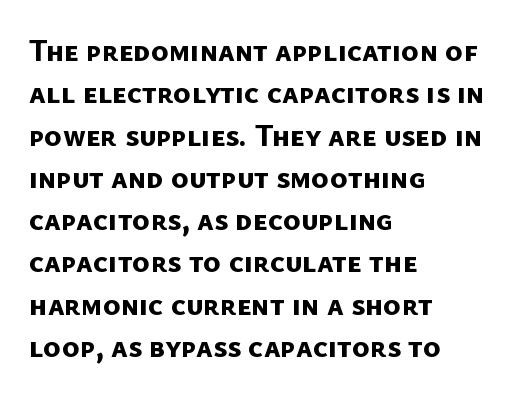
Q: Is the text bold? A: Yes.
Q: Is the typeface a serif or a sans-serif typeface? A: Sans-serif.
Q: Is the text underlined? A: No.
Q: How is the paragraph aligned? A: Left-aligned.
Q: Is the spacing between letters normal or unusually wide? A: Normal.
Q: Is the spacing between lines tight, normal or loose? A: Normal.
Q: Width (condensed, normal, or wide)? A: Normal.
Q: Stroke contrast? A: Low.
Q: x-height? A: Medium.
Q: Monospaced? A: No.
